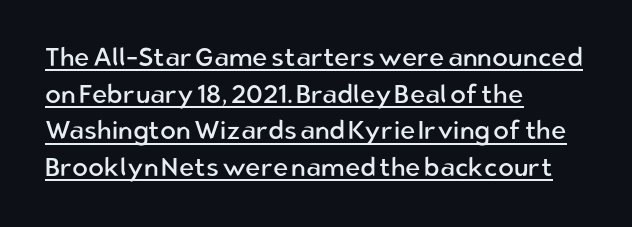
The image shows 26 px text type, upright; set left-aligned, normal line spacing (1.41x), normal letter spacing, underlined.
